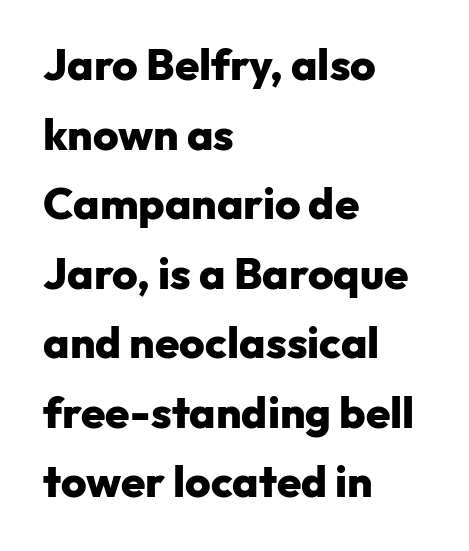
Grotesque or geometric, the face here clearly has no serifs. No extra tracking has been applied to these lines. Notice how descenders clear the ascenders below comfortably — that's standard leading. If you drew a ruler down the left edge, every line would touch it. It's the straight-up-and-down kind of type.
